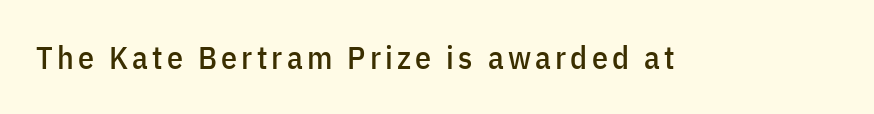
Q: Is the text italic (slanted)? A: No, it is upright.
Q: Is the typeface a serif or a sans-serif typeface? A: Sans-serif.
Q: Is the text underlined? A: No.
Q: Width (condensed, normal, or wide)? A: Condensed.
Q: Stroke contrast? A: Low.
Q: x-height? A: Medium.
Q: Monospaced? A: No.
